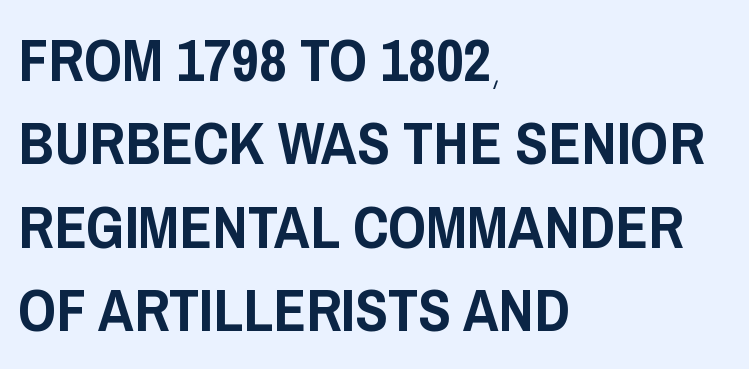
Successive baselines arrive at the customary interval. How are the letters spaced? Ordinarily, with no added tracking. If you drew a ruler down the left edge, every line would touch it. The lettering stays uniformly vertical, giving the passage a roman look. The characters display no serif detailing; their extremities are plain.
